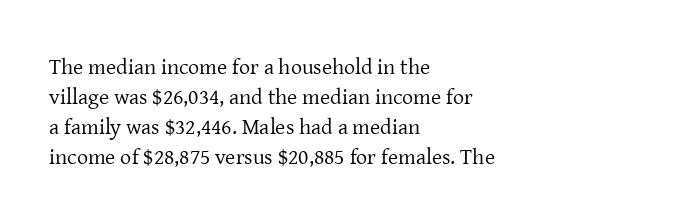
Q: Is the text bold? A: No.
Q: Is the text italic (slanted)? A: No, it is upright.
Q: Is the text underlined? A: No.
Q: How is the paragraph aligned? A: Left-aligned.
Q: Is the spacing between letters normal or unusually wide? A: Normal.
Q: Is the spacing between lines tight, normal or loose? A: Normal.
